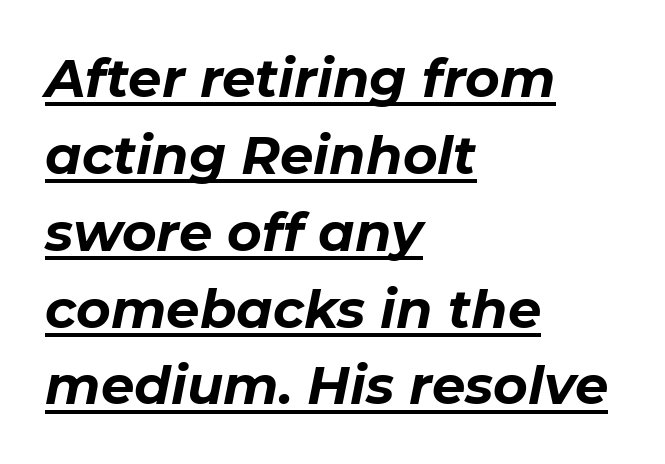
The image shows 53 px bold type, italic (leaning right); set left-aligned, normal line spacing (1.45x), normal letter spacing, underlined; low stroke contrast and a medium x-height.
